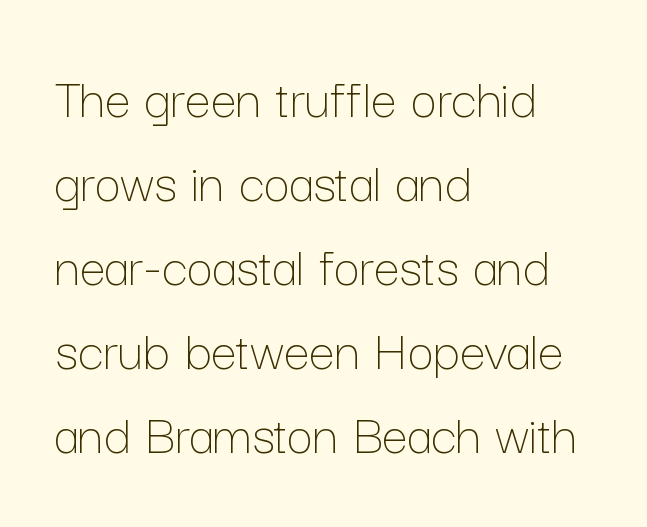
Q: Is the text bold? A: No.
Q: Is the text italic (slanted)? A: No, it is upright.
Q: Is the text underlined? A: No.
Q: How is the paragraph aligned? A: Left-aligned.
Q: Is the spacing between letters normal or unusually wide? A: Normal.
Q: Is the spacing between lines tight, normal or loose? A: Normal.
Q: Width (condensed, normal, or wide)? A: Normal.
Q: Stroke contrast? A: Low.
Q: x-height? A: Medium.
Q: Monospaced? A: No.
